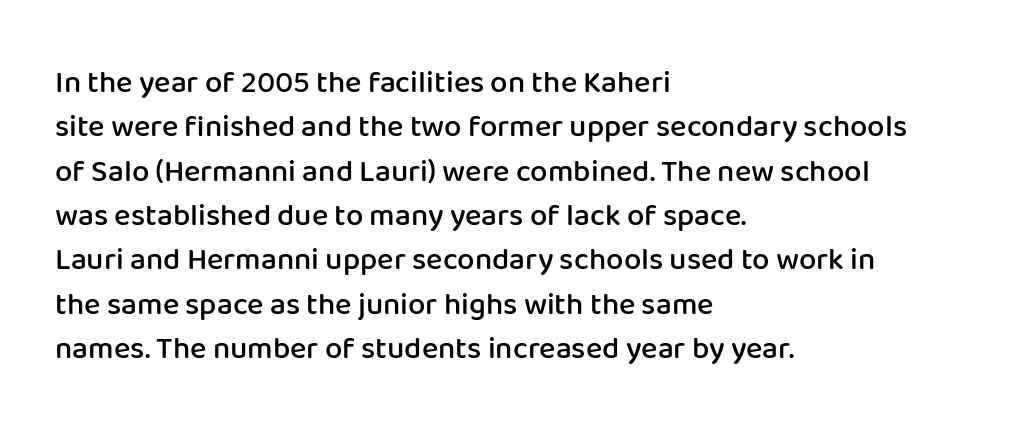
{"serif": "no", "italic": "no", "bold": "semi", "weight": "semibold", "width": "normal", "stroke_contrast": "low", "x_height": "medium", "monospaced": "no", "underline": "no", "align": "left", "line_spacing": "normal", "line_spacing_ratio": 1.43, "letter_spacing": "normal", "letter_spacing_em": 0.0, "glyph_px": 31}
